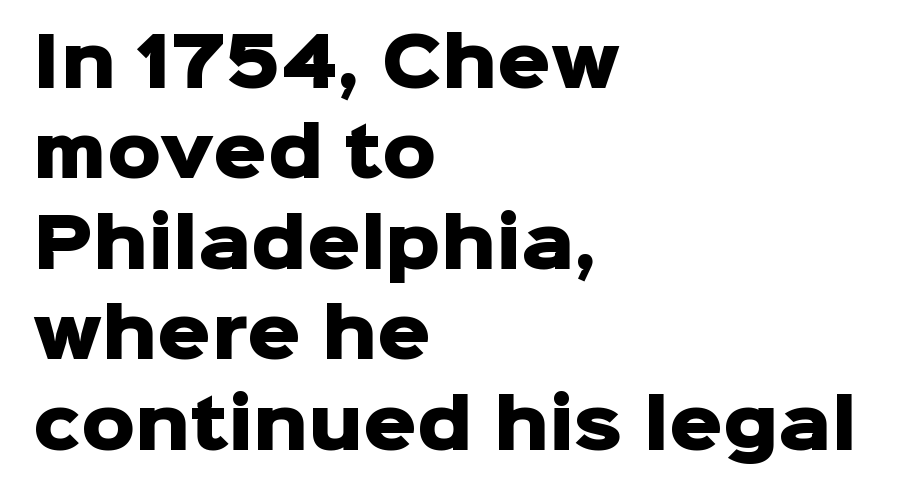
Tall strokes in this sample are plumb rather than angled. Decoration check: the copy has no underline. The passage shown is typed in a proportional face where columns would drift. Compared with typical paragraphs, the rows here are spaced about the same. Nope, no serifs anywhere on these letters.
